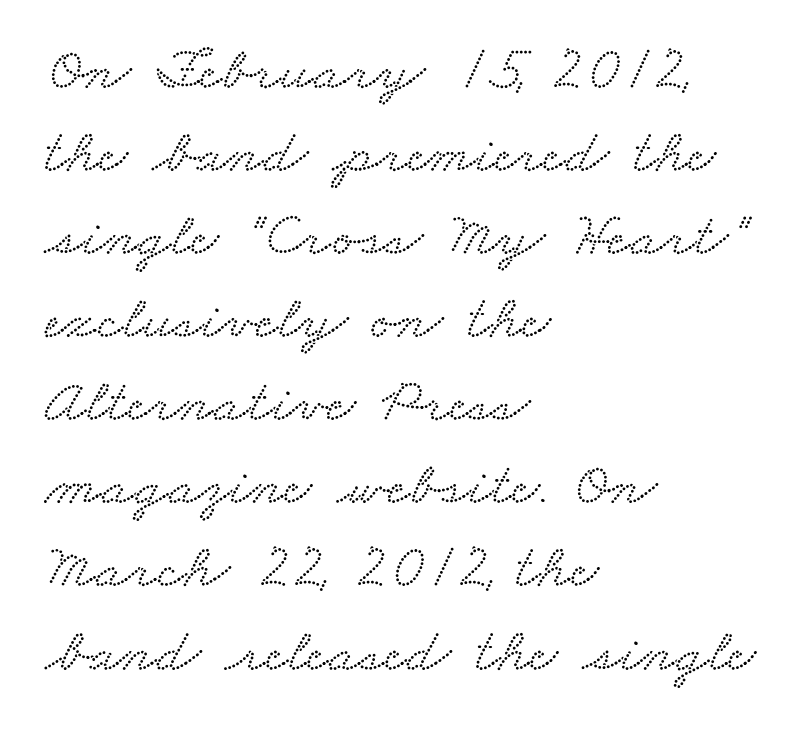
These lines stack with their left ends in a neat column. Think of a printed novel: that variable character pitch is what you see here. There is no visible air inserted between adjacent glyphs. The lines sit at an ordinary, default distance from one another. Stroke terminals: seriffed.
